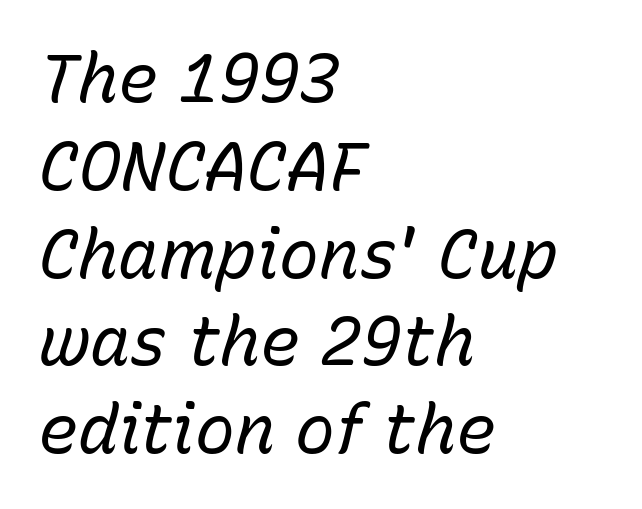
{"italic": "yes", "lean": "right", "slant_degrees": 15, "bold": "no", "weight": "regular", "width": "normal", "stroke_contrast": "low", "x_height": "medium", "monospaced": "no", "underline": "no", "align": "left", "line_spacing": "normal", "line_spacing_ratio": 1.31, "letter_spacing": "normal", "letter_spacing_em": 0.0, "glyph_px": 67}
